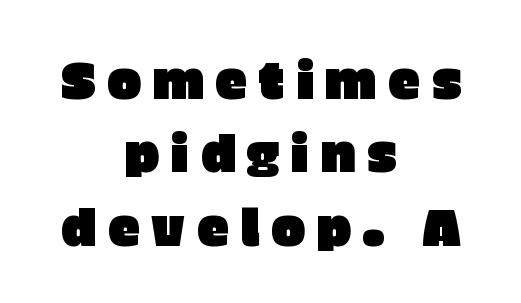
This sample uses a sans-serif face. The letters stand upright; this is a roman face. Honestly, the row spacing looks completely unremarkable. Bare-footed words on every line.
